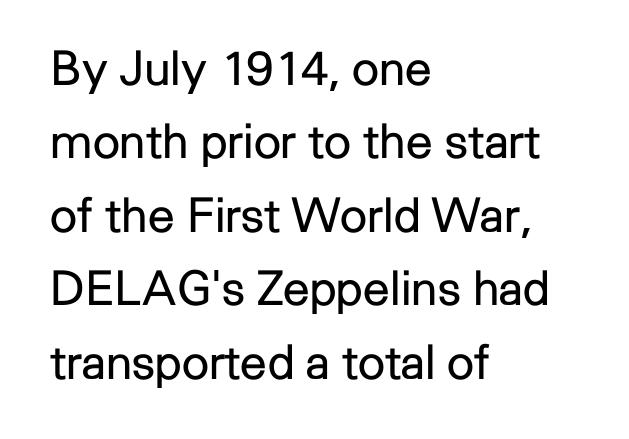
{"serif": "no", "italic": "no", "bold": "no", "weight": "regular", "width": "normal", "stroke_contrast": "low", "x_height": "medium", "monospaced": "no", "underline": "no", "align": "left", "line_spacing": "normal", "line_spacing_ratio": 1.53, "letter_spacing": "normal", "letter_spacing_em": 0.0, "glyph_px": 48}
